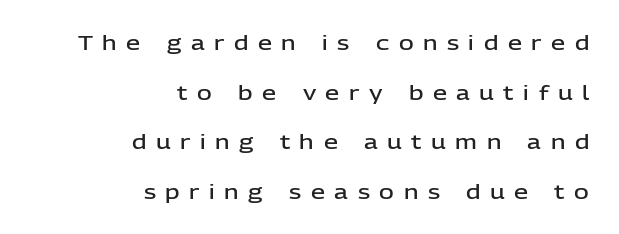
Q: Is the text bold? A: Semi-bold.
Q: Is the text italic (slanted)? A: No, it is upright.
Q: Is the text underlined? A: No.
Q: How is the paragraph aligned? A: Right-aligned.
Q: Is the spacing between letters normal or unusually wide? A: Unusually wide.
Q: Is the spacing between lines tight, normal or loose? A: Loose.
